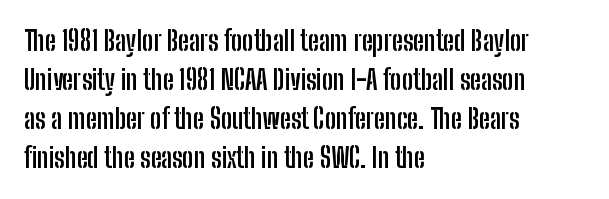
The image shows 27 px bold type, upright; set left-aligned, normal line spacing (1.45x), normal letter spacing, not underlined.
